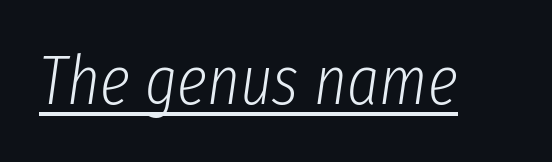
The passage shown is underscored from start to finish. Each letter keeps its own natural width here, so spacing adapts to shape. In terms of letterspacing, this is plain default setting. The lettering tilts uniformly, giving the passage an italic look. The typeface has the unassuming heft of standard copy or less.
